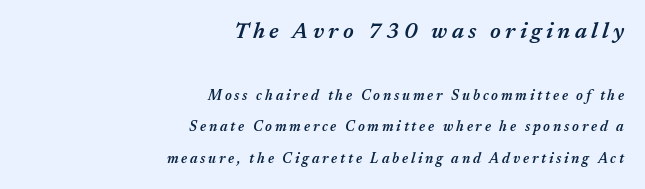
Q: Is the text bold? A: Semi-bold.
Q: Is the text italic (slanted)? A: Yes, it leans right by about 17 degrees.
Q: Is the text underlined? A: No.
Q: How is the paragraph aligned? A: Right-aligned.
Q: Is the spacing between letters normal or unusually wide? A: Unusually wide.
Q: Is the spacing between lines tight, normal or loose? A: Loose.
Q: Which block of text is set in a larger size, the first (top) or the second (bottom)? A: The first (top) one.
